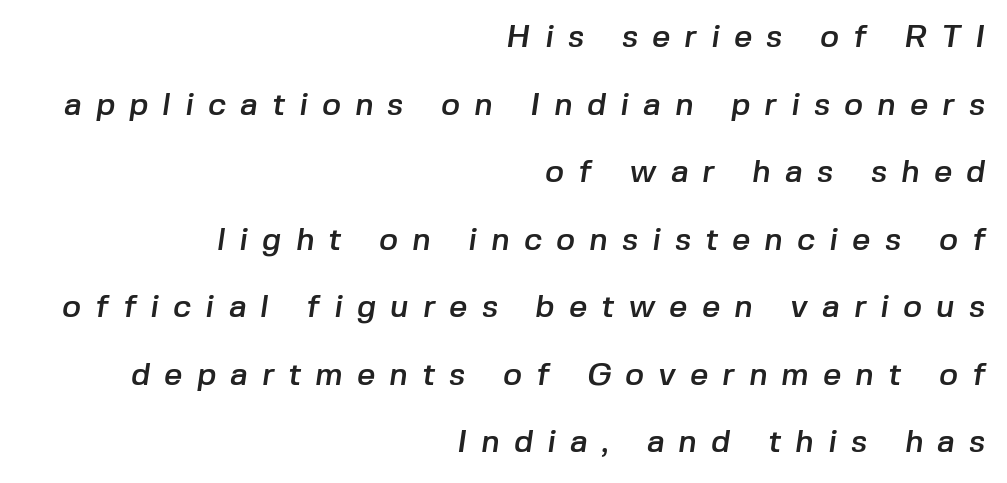
The image shows 32 px sans-serif type; set right-aligned, loose line spacing (2.11x), unusually wide letter spacing (+0.44 em), not underlined; low stroke contrast and a medium x-height.
